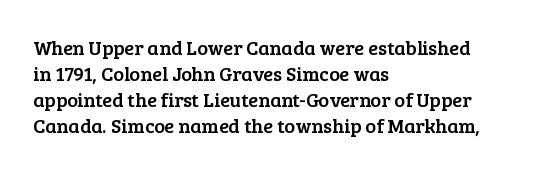
Q: Is the text italic (slanted)? A: No, it is upright.
Q: Is the text underlined? A: No.
Q: How is the paragraph aligned? A: Left-aligned.
Q: Is the spacing between letters normal or unusually wide? A: Normal.
Q: Is the spacing between lines tight, normal or loose? A: Normal.
